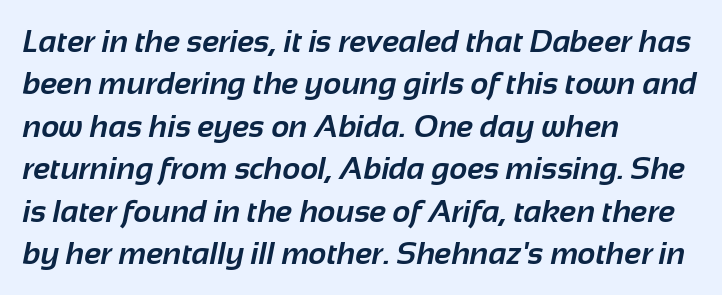
The image shows 31 px bold sans-serif type; set left-aligned, normal line spacing (1.37x), normal letter spacing, not underlined; low stroke contrast and a medium x-height.
